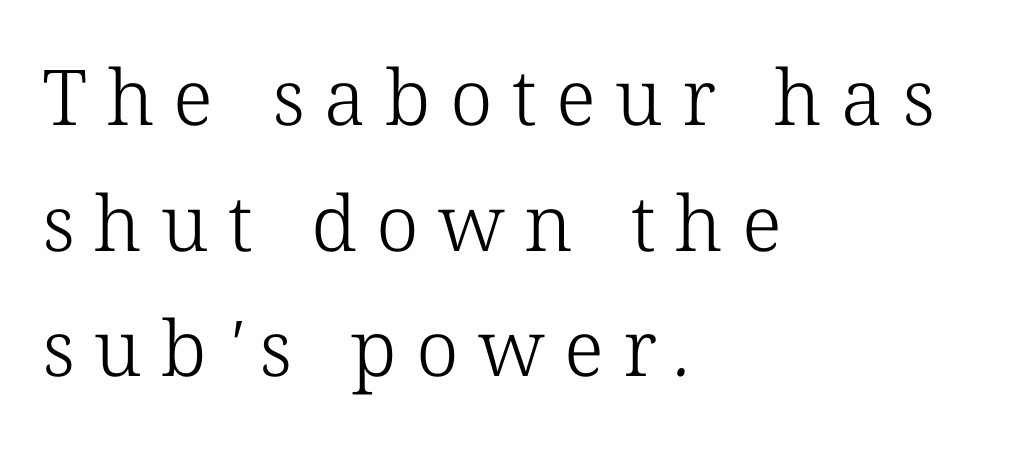
Q: Is the text bold? A: No.
Q: Is the typeface a serif or a sans-serif typeface? A: Serif.
Q: Is the text underlined? A: No.
Q: How is the paragraph aligned? A: Left-aligned.
Q: Is the spacing between letters normal or unusually wide? A: Unusually wide.
Q: Is the spacing between lines tight, normal or loose? A: Normal.
Q: Width (condensed, normal, or wide)? A: Normal.
Q: Stroke contrast? A: Low.
Q: x-height? A: Medium.
Q: Monospaced? A: No.
